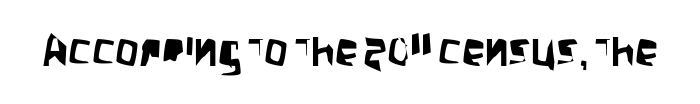
Q: Is the text italic (slanted)? A: No, it is upright.
Q: Is the typeface a serif or a sans-serif typeface? A: Sans-serif.
Q: Is the text underlined? A: No.
Q: Is the spacing between letters normal or unusually wide? A: Normal.
Q: Width (condensed, normal, or wide)? A: Condensed.
Q: Stroke contrast? A: Low.
Q: x-height? A: Large.
Q: Monospaced? A: No.
